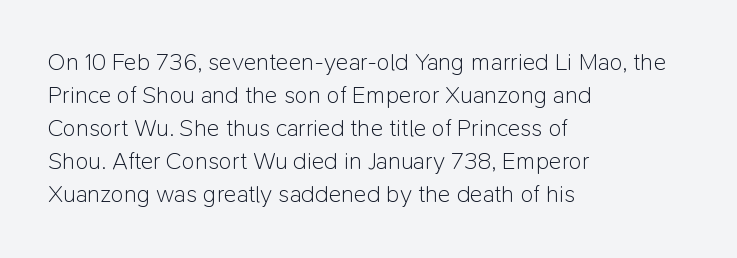
{"italic": "no", "bold": "no", "underline": "no", "align": "left", "line_spacing": "normal", "line_spacing_ratio": 1.38, "letter_spacing": "normal", "letter_spacing_em": 0.0, "glyph_px": 24}
